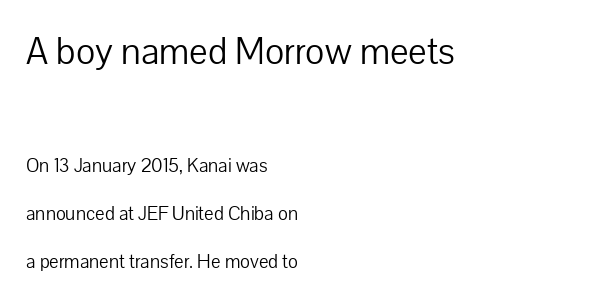
The image shows 39 px light sans-serif type, upright; set left-aligned, loose line spacing (2.42x), normal letter spacing, not underlined; the first (top) block is 1.95x larger; low stroke contrast and a medium x-height.
